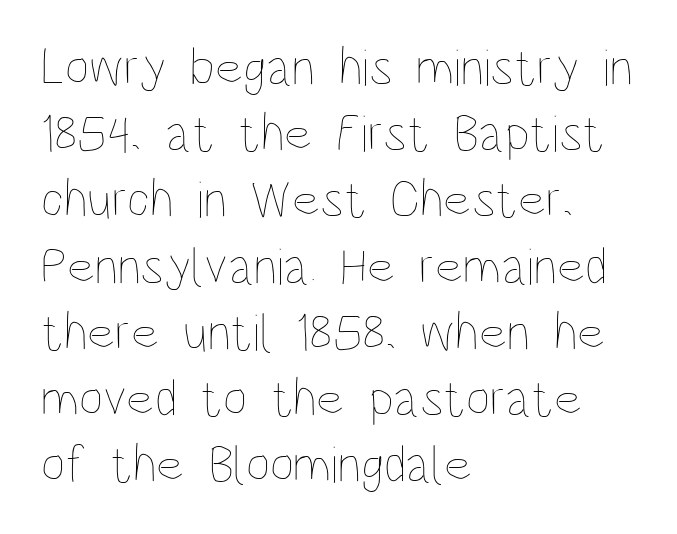
{"italic": "no", "bold": "no", "weight": "thin", "width": "condensed", "stroke_contrast": "low", "x_height": "large", "monospaced": "no", "underline": "no", "align": "left", "line_spacing": "normal", "line_spacing_ratio": 1.25, "letter_spacing": "normal", "letter_spacing_em": 0.0, "glyph_px": 53}
